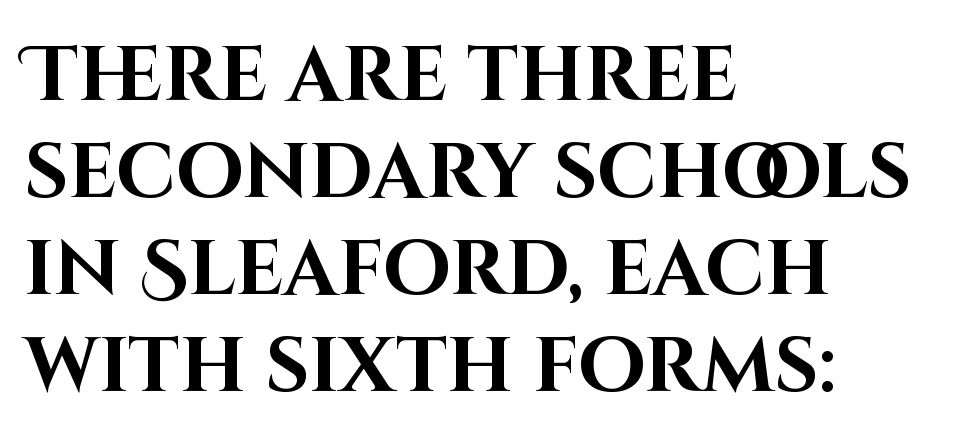
{"serif": "no", "italic": "no", "bold": "yes", "weight": "bold", "width": "normal", "stroke_contrast": "high", "x_height": "large", "monospaced": "no", "underline": "no", "align": "left", "line_spacing": "normal", "line_spacing_ratio": 1.26, "letter_spacing": "normal", "letter_spacing_em": 0.0, "glyph_px": 77}
